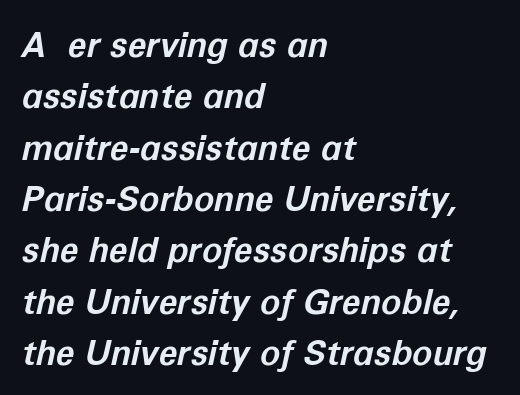
Horizontally, the lines are justified to the leading edge only. This is oblique type, the kind used for emphasis or titles. Note the varied advance widths — an 'i' is clearly narrower than an 'm'. Compared with typical body copy, the letter spacing here is the same. Decoration check: the copy has no underline.
